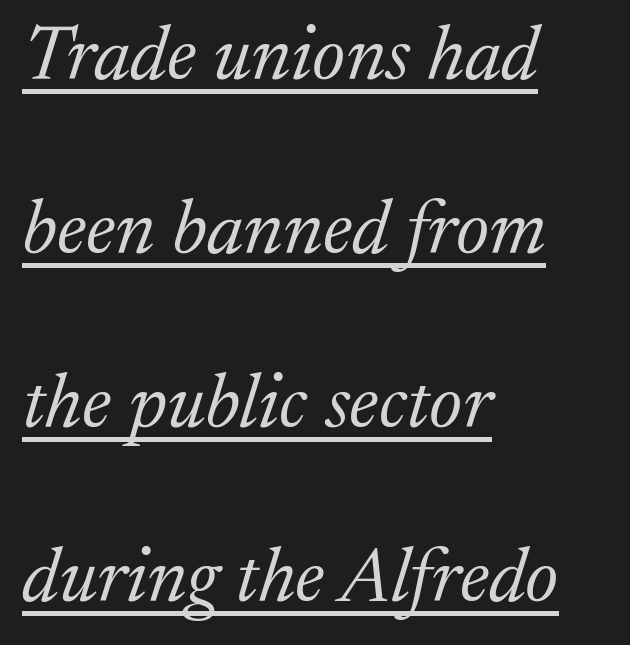
Style check: oblique. Check where the strokes stop: tiny serifs finish them off. Compared with a typical body face, this is equally light or lighter still. Spacing verdict: proportional, widths tailored to each character. There is no visible air inserted between adjacent glyphs. Alignment: flush left.
